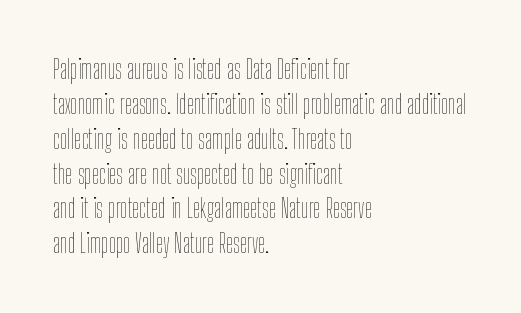
The strip under each line holds only bare page. Short note: letters normally spaced. The axis of the letterforms is exactly vertical. Line spacing here is normal. The rendering anchors every line to the left-hand side.
